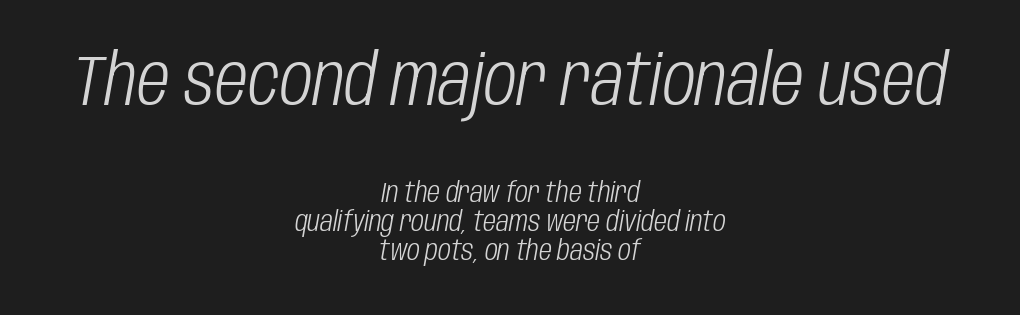
Q: Is the text bold? A: No.
Q: Is the text italic (slanted)? A: Yes, it leans right by about 10 degrees.
Q: Is the text underlined? A: No.
Q: How is the paragraph aligned? A: Centered.
Q: Is the spacing between letters normal or unusually wide? A: Normal.
Q: Is the spacing between lines tight, normal or loose? A: Tight.
Q: Which block of text is set in a larger size, the first (top) or the second (bottom)? A: The first (top) one.
Q: Width (condensed, normal, or wide)? A: Condensed.
Q: Stroke contrast? A: Low.
Q: x-height? A: Large.
Q: Monospaced? A: No.
